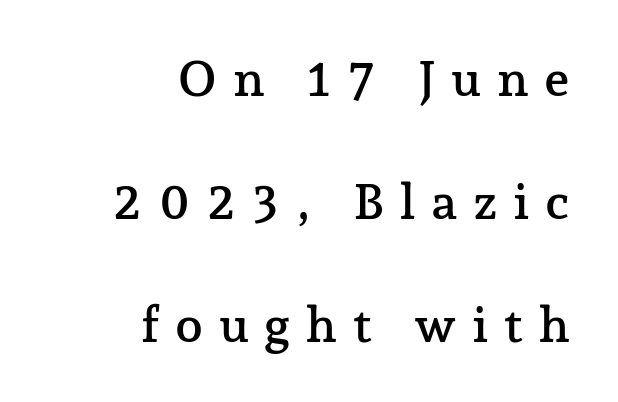
Q: Is the text italic (slanted)? A: No, it is upright.
Q: Is the typeface a serif or a sans-serif typeface? A: Serif.
Q: Is the text underlined? A: No.
Q: How is the paragraph aligned? A: Right-aligned.
Q: Is the spacing between letters normal or unusually wide? A: Unusually wide.
Q: Is the spacing between lines tight, normal or loose? A: Loose.
Q: Width (condensed, normal, or wide)? A: Normal.
Q: Stroke contrast? A: Low.
Q: x-height? A: Medium.
Q: Monospaced? A: No.
